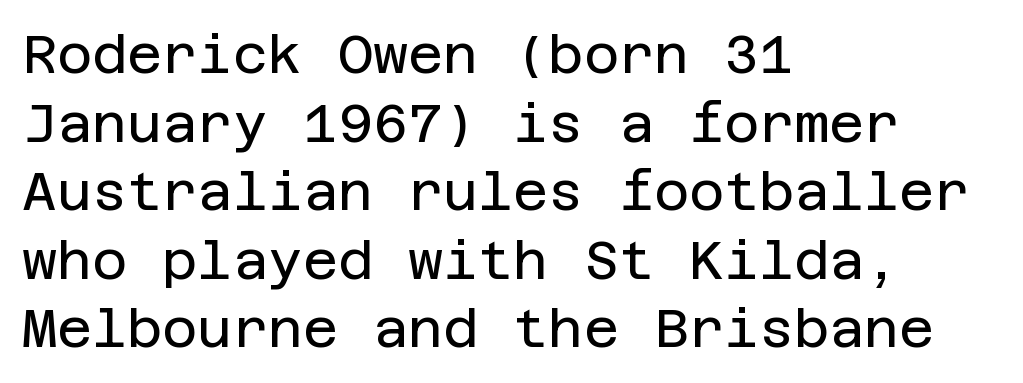
Q: Is the text bold? A: No.
Q: Is the text italic (slanted)? A: No, it is upright.
Q: Is the typeface a serif or a sans-serif typeface? A: Sans-serif.
Q: Is the text underlined? A: No.
Q: How is the paragraph aligned? A: Left-aligned.
Q: Is the spacing between letters normal or unusually wide? A: Normal.
Q: Is the spacing between lines tight, normal or loose? A: Normal.
Q: Width (condensed, normal, or wide)? A: Normal.
Q: Stroke contrast? A: Low.
Q: x-height? A: Large.
